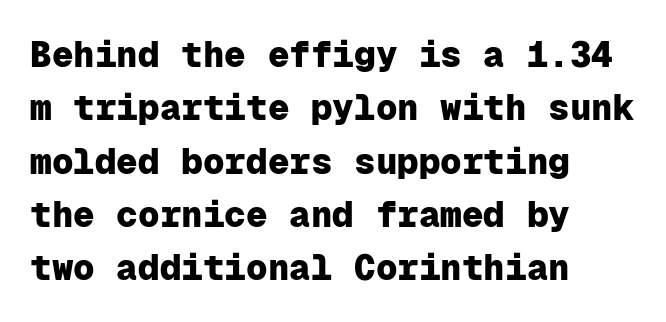
Q: Is the text bold? A: Yes.
Q: Is the text italic (slanted)? A: No, it is upright.
Q: Is the typeface a serif or a sans-serif typeface? A: Sans-serif.
Q: Is the text underlined? A: No.
Q: How is the paragraph aligned? A: Left-aligned.
Q: Is the spacing between letters normal or unusually wide? A: Normal.
Q: Is the spacing between lines tight, normal or loose? A: Normal.
Q: Width (condensed, normal, or wide)? A: Normal.
Q: Stroke contrast? A: Low.
Q: x-height? A: Medium.
Q: Monospaced? A: Yes.
